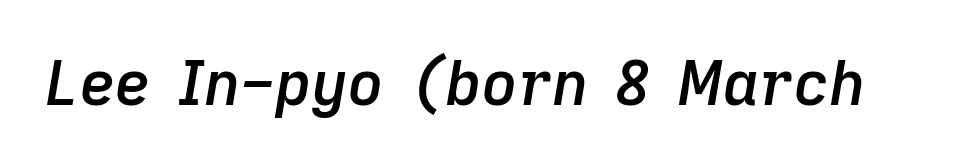
The image shows 62 px semibold type, italic (leaning right); set normal letter spacing, not underlined; low stroke contrast and a medium x-height.
